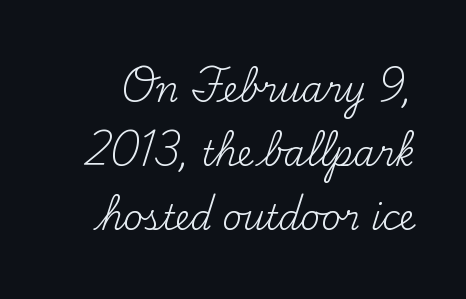
Between one letter and the next there's only the usual sliver of space. Any mark beneath the type? The region is blank. In terms of letterform style, serifs are clearly present.
